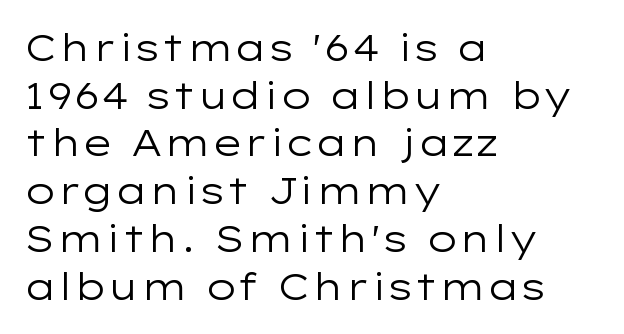
{"serif": "no", "italic": "no", "bold": "no", "weight": "regular", "width": "wide", "stroke_contrast": "low", "x_height": "medium", "monospaced": "no", "underline": "no", "align": "left", "line_spacing": "normal", "line_spacing_ratio": 1.29, "letter_spacing": "normal", "letter_spacing_em": 0.0, "glyph_px": 37}
